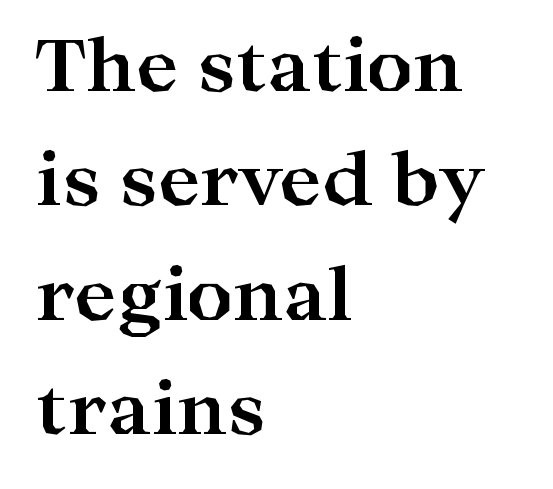
Q: Is the text bold? A: Yes.
Q: Is the text italic (slanted)? A: No, it is upright.
Q: Is the typeface a serif or a sans-serif typeface? A: Serif.
Q: Is the text underlined? A: No.
Q: How is the paragraph aligned? A: Left-aligned.
Q: Is the spacing between letters normal or unusually wide? A: Normal.
Q: Is the spacing between lines tight, normal or loose? A: Normal.
Q: Width (condensed, normal, or wide)? A: Wide.
Q: Stroke contrast? A: High.
Q: x-height? A: Medium.
Q: Monospaced? A: No.
